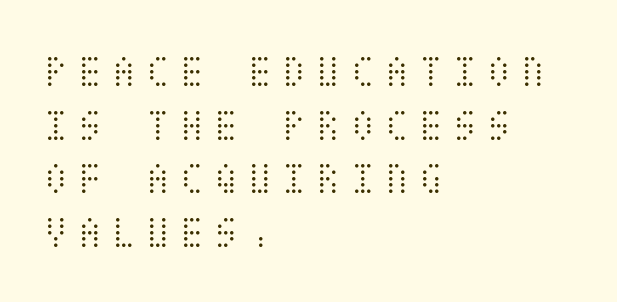
Is there any slant? The stems are plumb. Is the letter spacing exaggerated? Yes — the characters are pushed far apart. Is the type heavy? It reads as light-to-regular instead. A bare baseline throughout the passage. The ragged edge is on the right, which tells us the setting is flush left.
